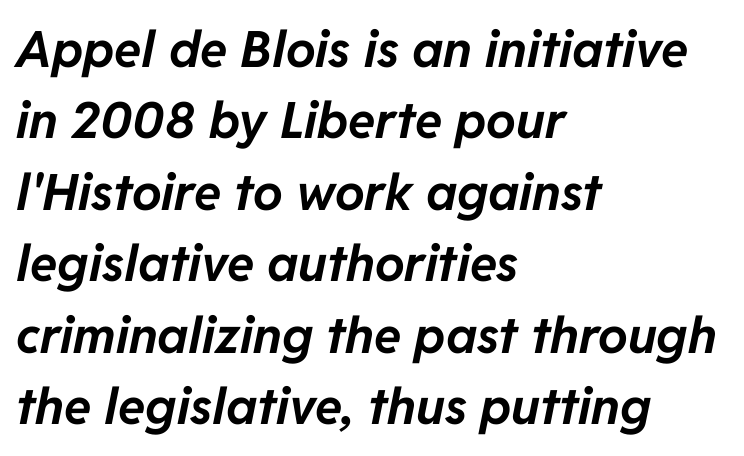
{"italic": "yes", "lean": "right", "slant_degrees": 11, "bold": "yes", "weight": "bold", "width": "normal", "stroke_contrast": "low", "x_height": "medium", "monospaced": "no", "underline": "no", "align": "left", "line_spacing": "normal", "line_spacing_ratio": 1.43, "letter_spacing": "normal", "letter_spacing_em": 0.0, "glyph_px": 50}
